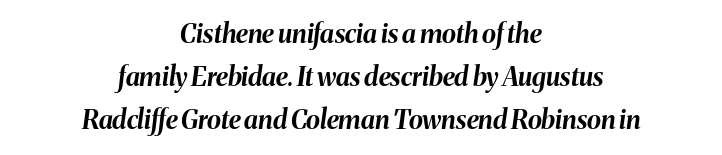
The image shows 26 px bold type, italic (leaning right); set centered, normal line spacing (1.66x), normal letter spacing, not underlined.
